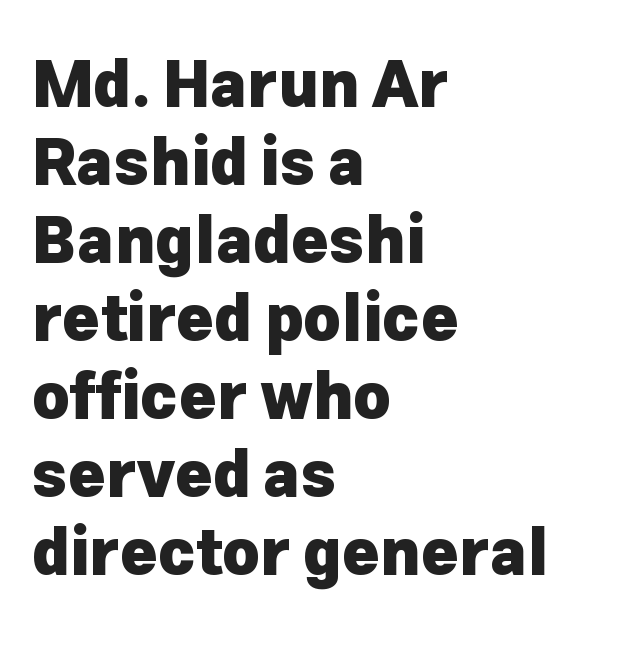
Q: Is the text bold? A: Yes.
Q: Is the text italic (slanted)? A: No, it is upright.
Q: Is the typeface a serif or a sans-serif typeface? A: Sans-serif.
Q: Is the text underlined? A: No.
Q: How is the paragraph aligned? A: Left-aligned.
Q: Is the spacing between letters normal or unusually wide? A: Normal.
Q: Width (condensed, normal, or wide)? A: Normal.
Q: Stroke contrast? A: Low.
Q: x-height? A: Medium.
Q: Monospaced? A: No.
